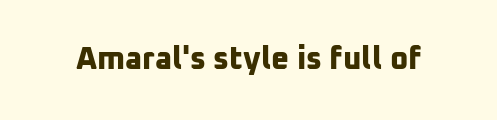
The line texture is even and compact thanks to regular tracking. As a designer I'd log this as weight 700, bold. Words float on clear page, feet unadorned. Varying glyph widths throughout — classic text-font behaviour. This rendering employs a face without finishing strokes, i.e., a sans-serif.
